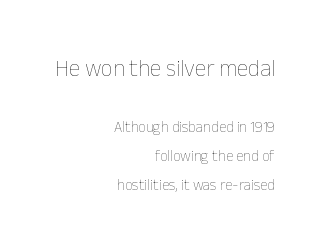
Weight class: somewhere from thin through regular. If you drew a line through each stem, it would be perfectly vertical. Plain, unruled lines of type. The rendering anchors every line to the right-hand side. Nothing unusual about the tracking: characters are spaced as the font intends. These two chunks differ in scale, with the top chunk taking the larger measure.
